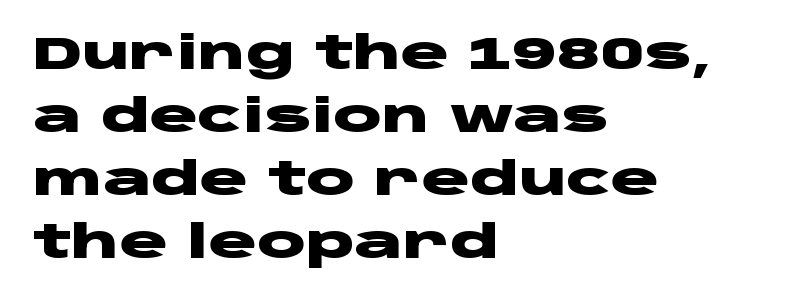
The image shows 45 px heavy, wide sans-serif type, upright; set left-aligned, normal line spacing (1.4x), normal letter spacing, not underlined; low stroke contrast and a large x-height.
